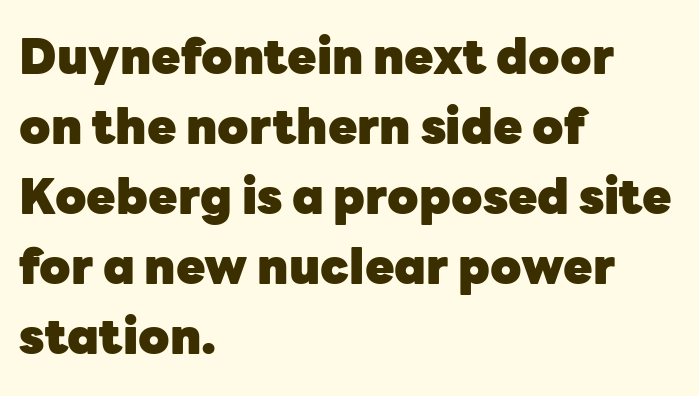
Q: Is the text bold? A: Yes.
Q: Is the text italic (slanted)? A: No, it is upright.
Q: Is the typeface a serif or a sans-serif typeface? A: Sans-serif.
Q: Is the text underlined? A: No.
Q: How is the paragraph aligned? A: Left-aligned.
Q: Is the spacing between letters normal or unusually wide? A: Normal.
Q: Is the spacing between lines tight, normal or loose? A: Normal.
Q: Width (condensed, normal, or wide)? A: Normal.
Q: Stroke contrast? A: Low.
Q: x-height? A: Medium.
Q: Monospaced? A: No.
